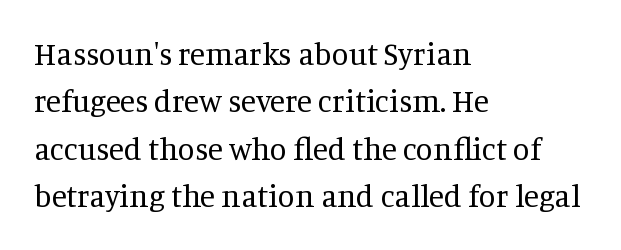
Old-style or modern, the face here clearly has serifs. The type is set solid horizontally, with unmodified tracking. Lines of text with bare space underneath. The text block is weighted toward the left margin, trailing off unevenly rightward. In terms of leading, this rendering sits right in the middle. A quiet, ordinary-to-light weight characterises the typeface.
